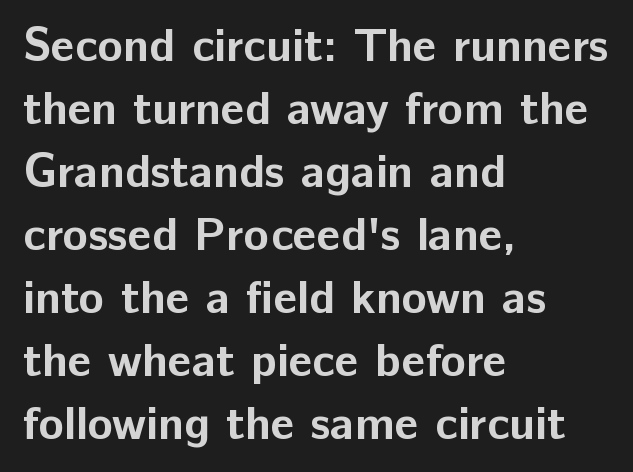
The axis of the letterforms is exactly vertical. Stroke thickness is high; the sample reads as a true bold. Serifs: no, the terminals of the letterforms are clean. Varying glyph widths throughout — classic text-font behaviour. The typesetter chose a ragged-right arrangement here. The letterforms sit shoulder to shoulder at normal distance.
